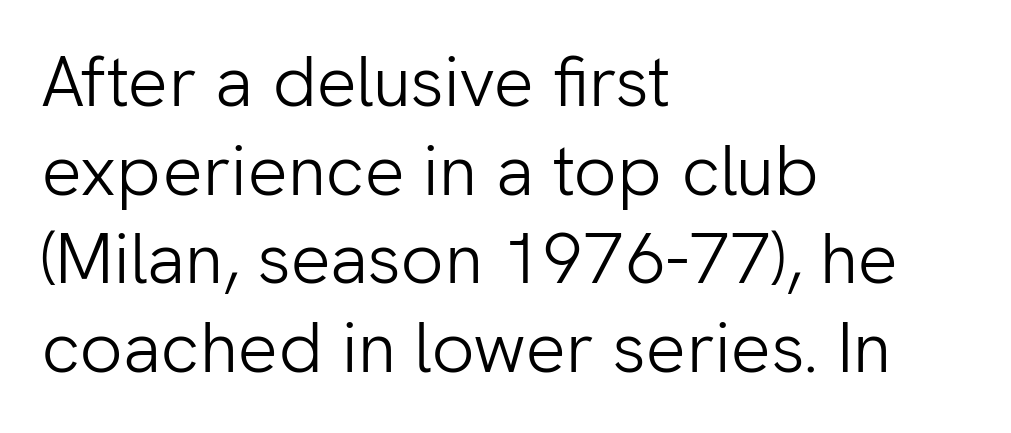
The image shows 71 px light sans-serif type, upright; set left-aligned, normal line spacing (1.25x), normal letter spacing, not underlined; low stroke contrast and a medium x-height.
